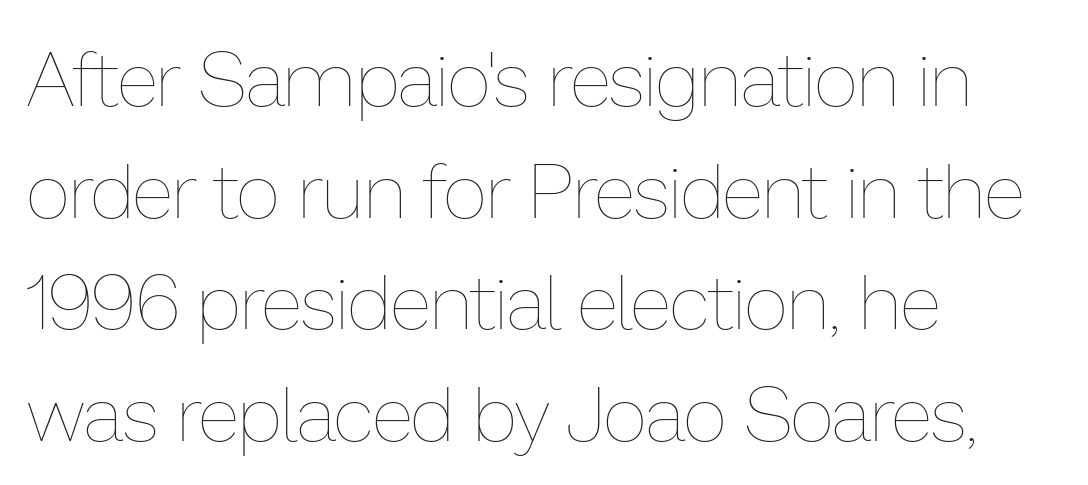
Q: Is the text bold? A: No.
Q: Is the text italic (slanted)? A: No, it is upright.
Q: Is the text underlined? A: No.
Q: How is the paragraph aligned? A: Left-aligned.
Q: Is the spacing between letters normal or unusually wide? A: Normal.
Q: Is the spacing between lines tight, normal or loose? A: Normal.
Q: Width (condensed, normal, or wide)? A: Normal.
Q: Stroke contrast? A: Low.
Q: x-height? A: Medium.
Q: Monospaced? A: No.
